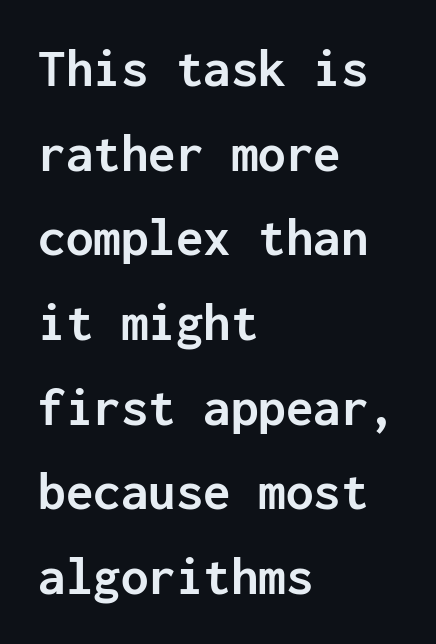
The image shows 55 px semibold sans-serif type, upright, monospaced; set left-aligned, normal line spacing (1.54x), normal letter spacing, not underlined; low stroke contrast and a medium x-height.
